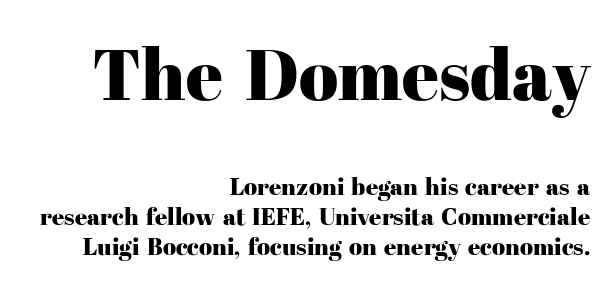
{"serif": "yes", "italic": "no", "width": "normal", "stroke_contrast": "high", "x_height": "medium", "monospaced": "no", "underline": "no", "align": "right", "line_spacing": "normal", "line_spacing_ratio": 1.25, "letter_spacing": "normal", "letter_spacing_em": 0.0, "larger_block": "first", "size_ratio": 3.0, "glyph_px": 72}
